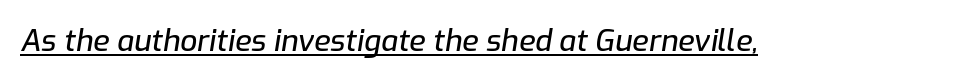
The image shows 30 px text type, italic (leaning right); set normal letter spacing, underlined; low stroke contrast and a medium x-height.
